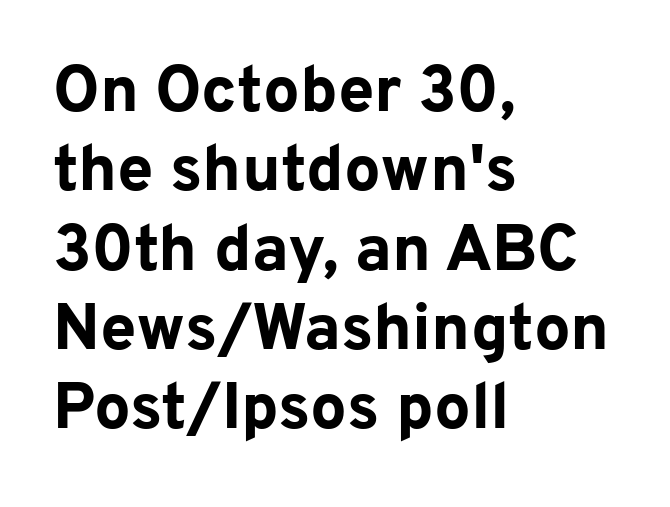
{"serif": "no", "italic": "no", "bold": "yes", "weight": "bold", "width": "normal", "stroke_contrast": "low", "x_height": "medium", "monospaced": "no", "underline": "no", "align": "left", "line_spacing_ratio": 1.22, "letter_spacing": "normal", "letter_spacing_em": 0.0, "glyph_px": 65}
